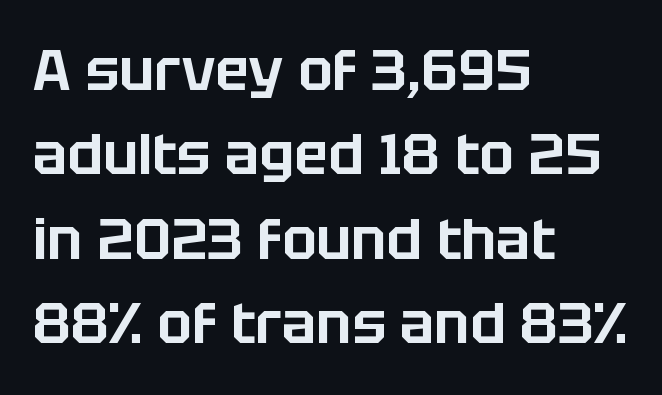
The image shows 57 px sans-serif type, upright; set left-aligned, normal line spacing (1.48x), normal letter spacing, not underlined; low stroke contrast and a large x-height.
